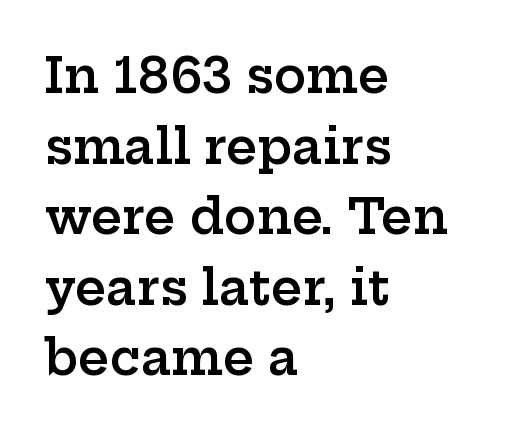
The image shows 48 px semibold, wide serif type, upright; set left-aligned, normal line spacing (1.47x), normal letter spacing, not underlined; low stroke contrast and a medium x-height.
